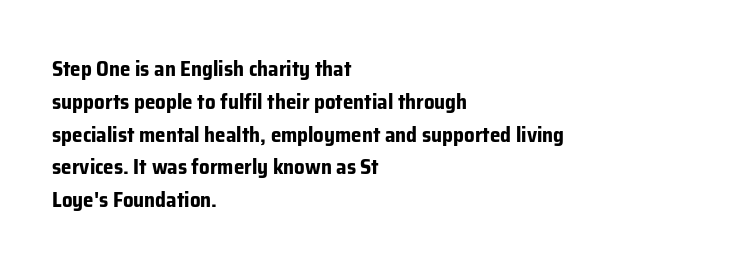
The image shows 21 px bold type, upright; set left-aligned, normal line spacing (1.56x), normal letter spacing, not underlined.
